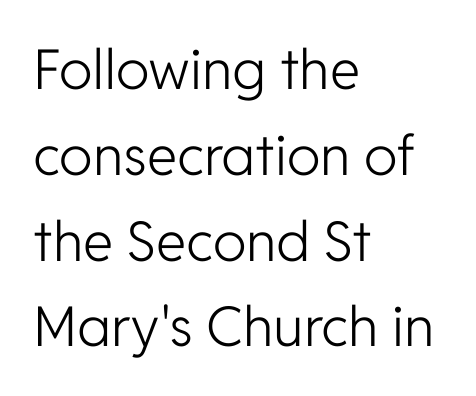
{"serif": "no", "italic": "no", "bold": "no", "weight": "light", "width": "normal", "stroke_contrast": "low", "x_height": "medium", "monospaced": "no", "underline": "no", "align": "left", "line_spacing": "normal", "line_spacing_ratio": 1.56, "letter_spacing": "normal", "letter_spacing_em": 0.0, "glyph_px": 55}
